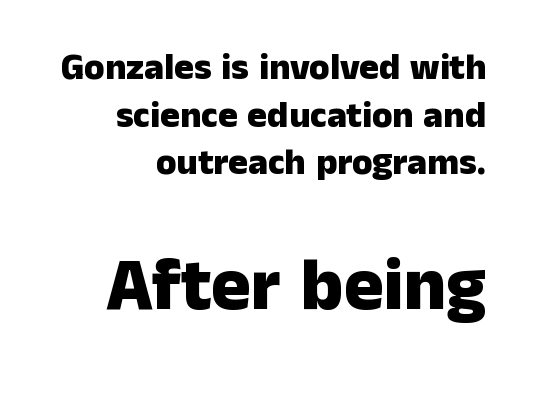
{"serif": "no", "italic": "no", "bold": "yes", "weight": "heavy", "width": "normal", "stroke_contrast": "low", "x_height": "medium", "monospaced": "no", "underline": "no", "line_spacing": "normal", "line_spacing_ratio": 1.29, "letter_spacing": "normal", "letter_spacing_em": 0.0, "larger_block": "second", "size_ratio": 2.0, "glyph_px": 74}
